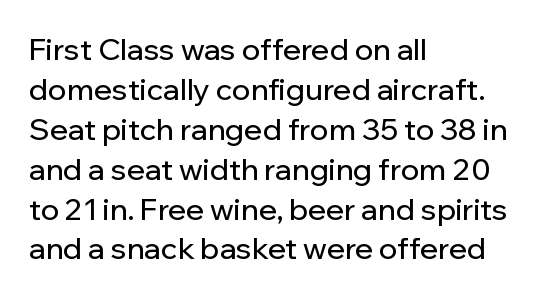
{"serif": "no", "italic": "no", "width": "normal", "stroke_contrast": "low", "x_height": "medium", "monospaced": "no", "underline": "no", "align": "left", "line_spacing": "normal", "line_spacing_ratio": 1.33, "letter_spacing": "normal", "letter_spacing_em": 0.0, "glyph_px": 30}
